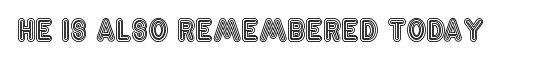
The space beneath each line is pristine and unruled. Tracking here is standard; glyphs follow each other at the usual distance. The type sits square on the baseline with zero lean. Each letter keeps its own natural width here, so spacing adapts to shape.
